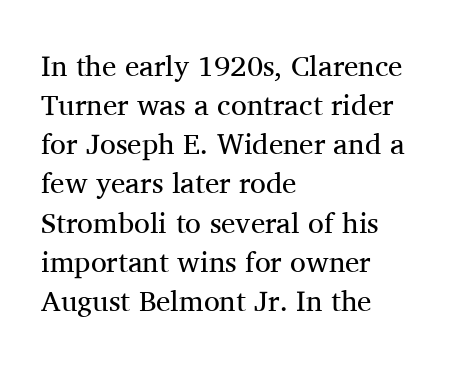
The image shows 29 px regular-weight serif type, upright; set left-aligned, normal line spacing (1.35x), normal letter spacing, not underlined; medium stroke contrast and a medium x-height.
